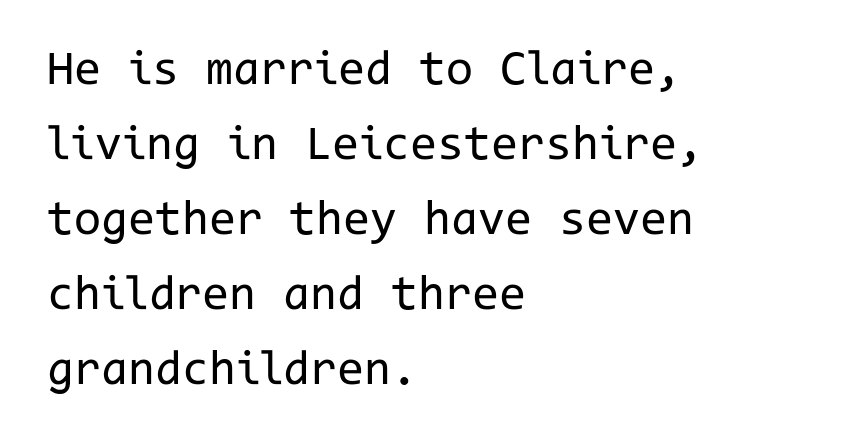
Monospaced: the letters line up in strict vertical columns. Any mark beneath the type? The region is blank. Designer's note — italics off, roman on. These lines keep a tight, regular rhythm from letter to letter. Casual observation: everything's shoved over to the left.
